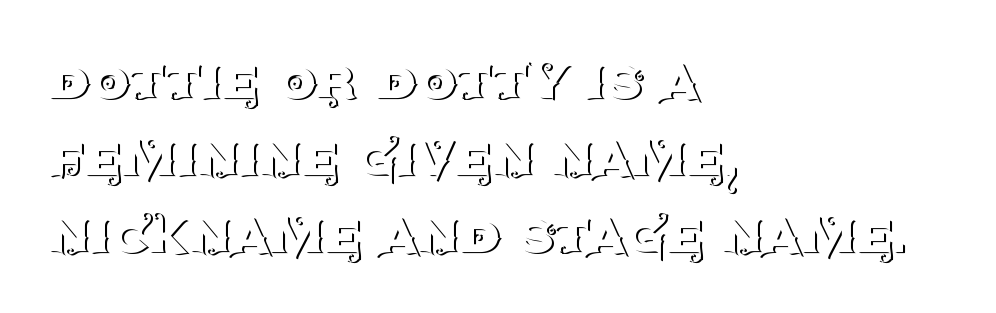
Q: Is the text bold? A: No.
Q: Is the text italic (slanted)? A: No, it is upright.
Q: Is the typeface a serif or a sans-serif typeface? A: Serif.
Q: Is the text underlined? A: No.
Q: How is the paragraph aligned? A: Left-aligned.
Q: Is the spacing between letters normal or unusually wide? A: Normal.
Q: Width (condensed, normal, or wide)? A: Normal.
Q: Stroke contrast? A: Medium.
Q: x-height? A: Large.
Q: Monospaced? A: No.
